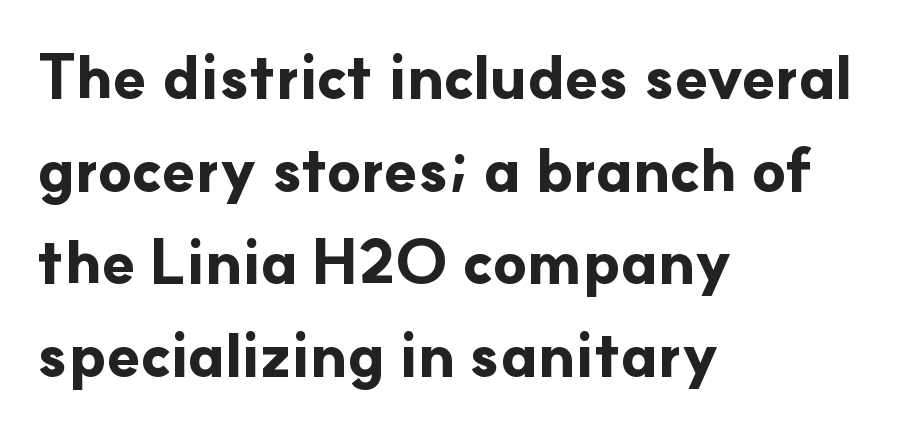
{"serif": "no", "italic": "no", "bold": "yes", "weight": "bold", "width": "normal", "stroke_contrast": "low", "x_height": "small", "monospaced": "no", "underline": "no", "align": "left", "line_spacing": "normal", "line_spacing_ratio": 1.52, "letter_spacing": "normal", "letter_spacing_em": 0.0, "glyph_px": 61}
